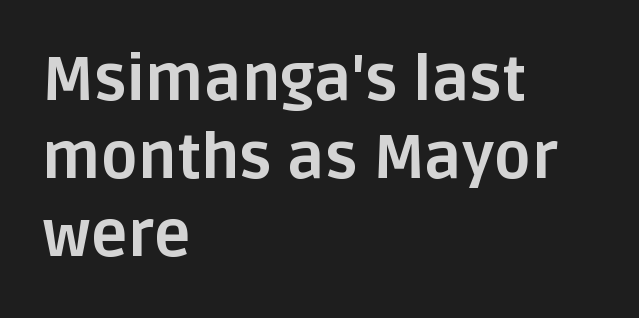
Q: Is the text bold? A: Yes.
Q: Is the text italic (slanted)? A: No, it is upright.
Q: Is the typeface a serif or a sans-serif typeface? A: Sans-serif.
Q: Is the text underlined? A: No.
Q: How is the paragraph aligned? A: Left-aligned.
Q: Is the spacing between letters normal or unusually wide? A: Normal.
Q: Is the spacing between lines tight, normal or loose? A: Normal.
Q: Width (condensed, normal, or wide)? A: Normal.
Q: Stroke contrast? A: Low.
Q: x-height? A: Large.
Q: Monospaced? A: No.
